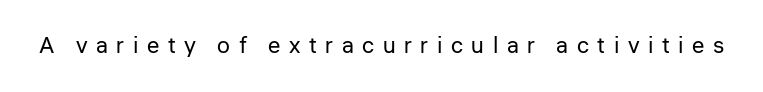
{"italic": "no", "bold": "no", "underline": "no", "letter_spacing": "wide", "letter_spacing_em": 0.37, "glyph_px": 23}
